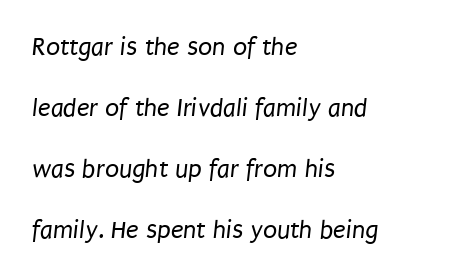
{"bold": "no", "underline": "no", "align": "left", "line_spacing": "loose", "line_spacing_ratio": 2.34, "letter_spacing": "normal", "letter_spacing_em": 0.0, "glyph_px": 26}
